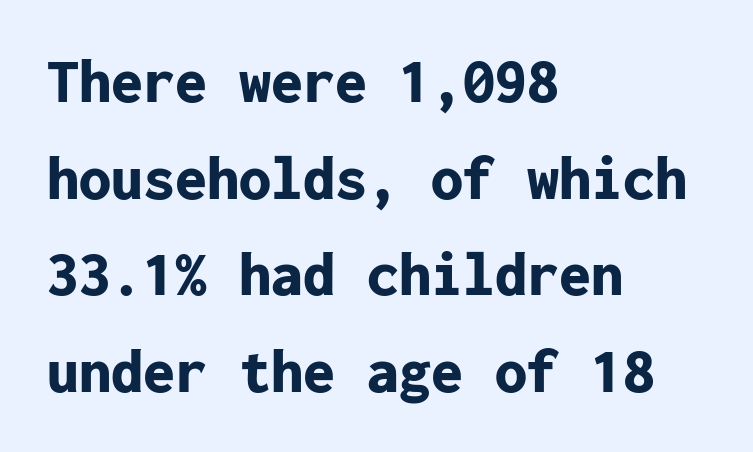
Q: Is the text bold? A: Yes.
Q: Is the text italic (slanted)? A: No, it is upright.
Q: Is the typeface a serif or a sans-serif typeface? A: Sans-serif.
Q: Is the text underlined? A: No.
Q: How is the paragraph aligned? A: Left-aligned.
Q: Is the spacing between letters normal or unusually wide? A: Normal.
Q: Is the spacing between lines tight, normal or loose? A: Normal.
Q: Width (condensed, normal, or wide)? A: Normal.
Q: Stroke contrast? A: Low.
Q: x-height? A: Medium.
Q: Monospaced? A: Yes.
